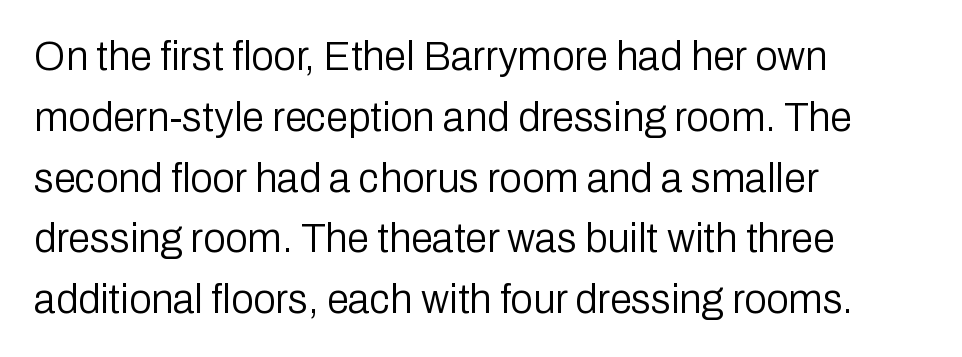
Q: Is the text bold? A: No.
Q: Is the text italic (slanted)? A: No, it is upright.
Q: Is the typeface a serif or a sans-serif typeface? A: Sans-serif.
Q: Is the text underlined? A: No.
Q: How is the paragraph aligned? A: Left-aligned.
Q: Is the spacing between letters normal or unusually wide? A: Normal.
Q: Is the spacing between lines tight, normal or loose? A: Normal.
Q: Width (condensed, normal, or wide)? A: Normal.
Q: Stroke contrast? A: Low.
Q: x-height? A: Medium.
Q: Monospaced? A: No.
